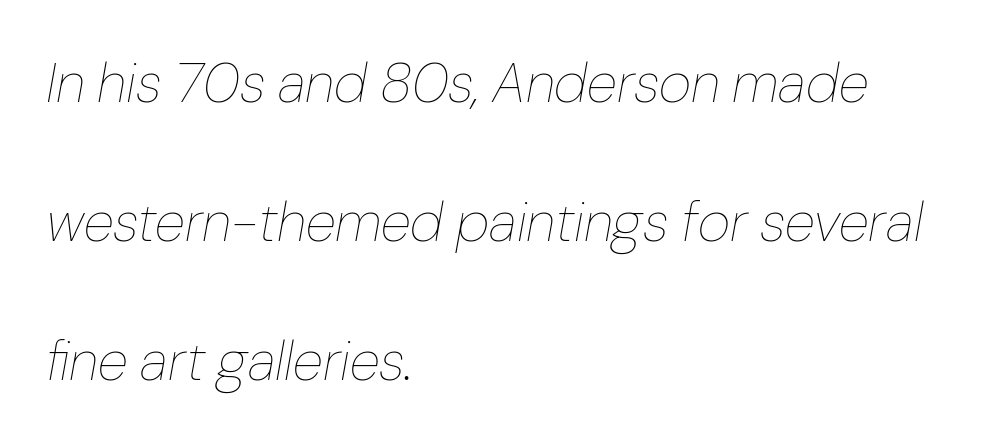
Q: Is the text bold? A: No.
Q: Is the text italic (slanted)? A: Yes, it leans right by about 10 degrees.
Q: Is the text underlined? A: No.
Q: How is the paragraph aligned? A: Left-aligned.
Q: Is the spacing between letters normal or unusually wide? A: Normal.
Q: Is the spacing between lines tight, normal or loose? A: Loose.
Q: Width (condensed, normal, or wide)? A: Normal.
Q: Stroke contrast? A: Low.
Q: x-height? A: Medium.
Q: Monospaced? A: No.
